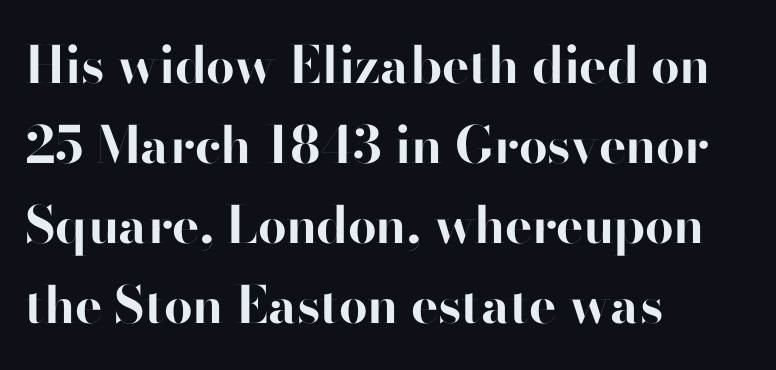
This sample keeps an unexceptional amount of space between lines. Is this a fixed-width face? No — the glyphs have proportional, varying widths. Ascenders rise straight up at ninety degrees. A bare baseline throughout the passage.
